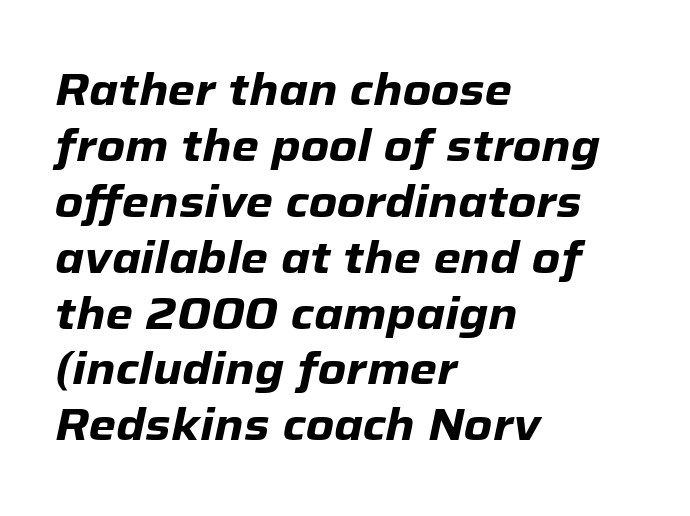
{"italic": "yes", "lean": "right", "slant_degrees": 12, "bold": "yes", "weight": "heavy", "width": "normal", "stroke_contrast": "low", "x_height": "medium", "monospaced": "no", "underline": "no", "align": "left", "line_spacing": "normal", "line_spacing_ratio": 1.27, "letter_spacing": "normal", "letter_spacing_em": 0.0, "glyph_px": 44}
